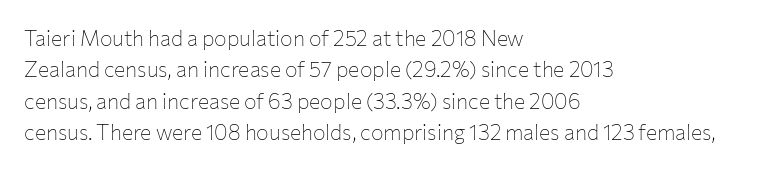
Each row of text sits above clean, open space. Italic? Not at all — the glyphs are vertical. Typeset ragged right — the left edge is the straight one. Each word holds together tightly as a unit, with standard inter-letter gaps. Interline gaps are of average width in this sample.
